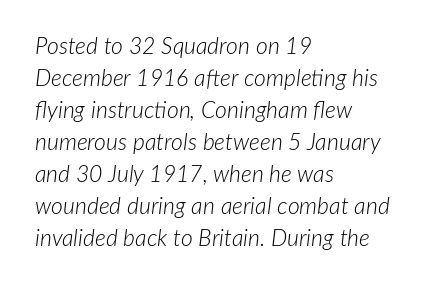
Q: Is the text bold? A: No.
Q: Is the text italic (slanted)? A: Yes, it leans right by about 7 degrees.
Q: Is the text underlined? A: No.
Q: How is the paragraph aligned? A: Left-aligned.
Q: Is the spacing between letters normal or unusually wide? A: Normal.
Q: Is the spacing between lines tight, normal or loose? A: Normal.
